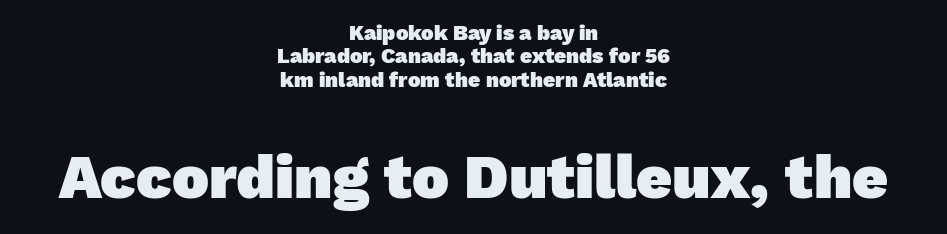
The image shows 62 px heavy sans-serif type; set centered, tight line spacing (1.11x), normal letter spacing, not underlined; the second (bottom) block is 2.95x larger; low stroke contrast and a medium x-height.
